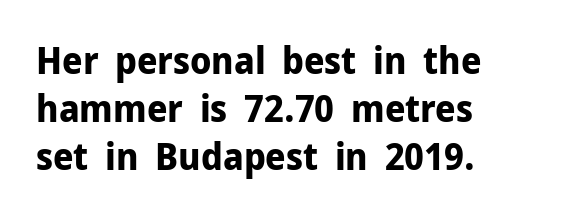
Q: Is the text bold? A: Yes.
Q: Is the text italic (slanted)? A: No, it is upright.
Q: Is the typeface a serif or a sans-serif typeface? A: Sans-serif.
Q: Is the text underlined? A: No.
Q: How is the paragraph aligned? A: Left-aligned.
Q: Is the spacing between letters normal or unusually wide? A: Normal.
Q: Is the spacing between lines tight, normal or loose? A: Normal.
Q: Width (condensed, normal, or wide)? A: Normal.
Q: Stroke contrast? A: Low.
Q: x-height? A: Medium.
Q: Monospaced? A: No.
